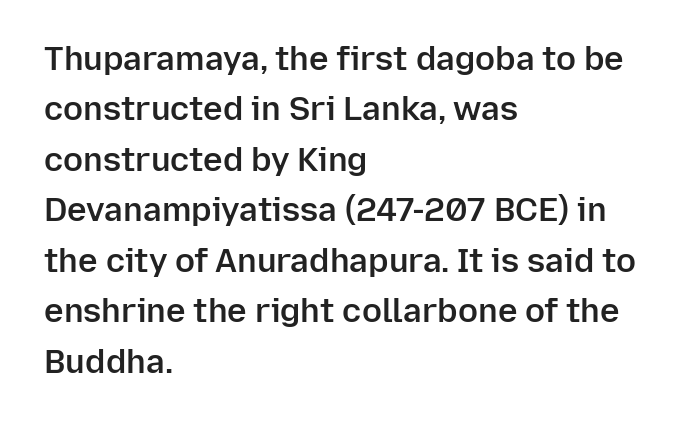
The image shows 33 px semibold sans-serif type, upright; set left-aligned, normal line spacing (1.53x), normal letter spacing, not underlined; low stroke contrast and a medium x-height.
